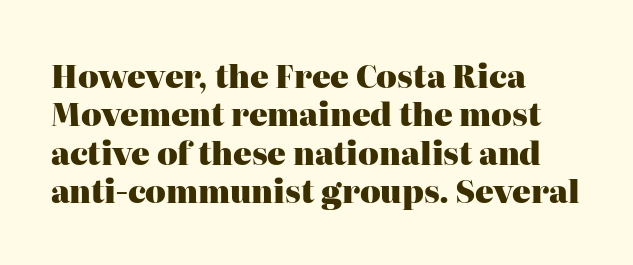
Q: Is the text bold? A: Yes.
Q: Is the text italic (slanted)? A: No, it is upright.
Q: Is the typeface a serif or a sans-serif typeface? A: Serif.
Q: Is the text underlined? A: No.
Q: How is the paragraph aligned? A: Left-aligned.
Q: Is the spacing between letters normal or unusually wide? A: Normal.
Q: Width (condensed, normal, or wide)? A: Normal.
Q: Stroke contrast? A: High.
Q: x-height? A: Medium.
Q: Monospaced? A: No.
